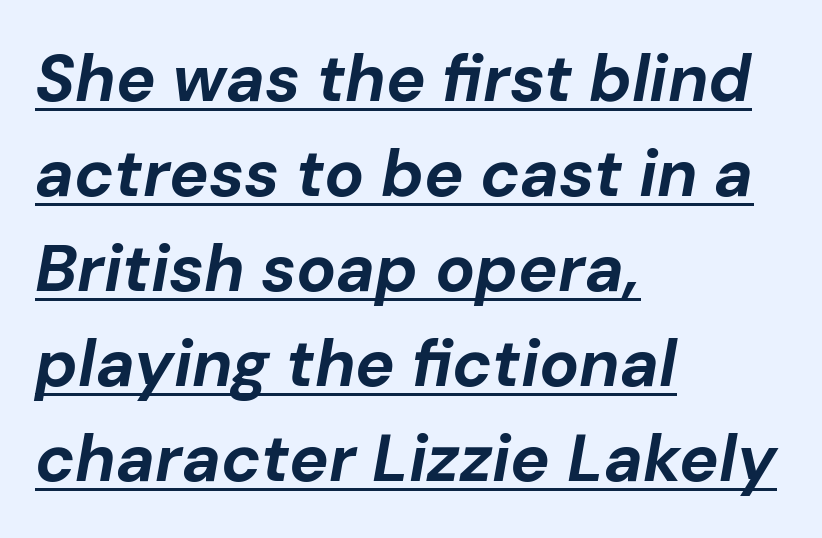
{"italic": "yes", "lean": "right", "slant_degrees": 10, "bold": "yes", "weight": "bold", "width": "normal", "stroke_contrast": "low", "x_height": "medium", "monospaced": "no", "underline": "yes", "align": "left", "line_spacing": "normal", "line_spacing_ratio": 1.44, "letter_spacing": "normal", "letter_spacing_em": 0.0, "glyph_px": 66}
